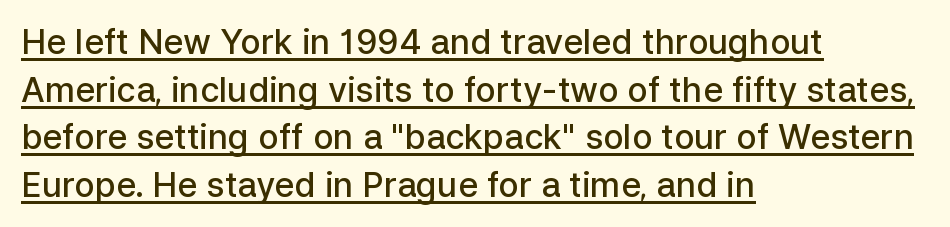
Style check: upright. This sample has the flowing, uneven cadence of proportional lettering. Heft: intermediate — a semibold. Typographically, this falls in the sans-serif category. The specimen includes a rule beneath the text block's lines.
